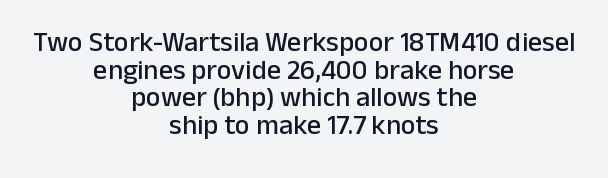
{"serif": "no", "italic": "no", "width": "normal", "stroke_contrast": "low", "x_height": "medium", "monospaced": "no", "underline": "no", "align": "center", "line_spacing": "tight", "line_spacing_ratio": 0.99, "letter_spacing": "normal", "letter_spacing_em": 0.0, "glyph_px": 28}
